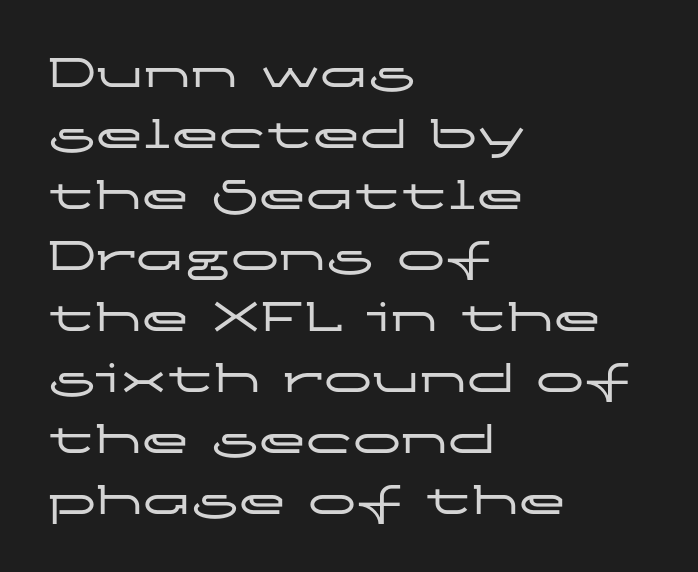
{"serif": "no", "italic": "no", "width": "wide", "stroke_contrast": "low", "x_height": "medium", "monospaced": "no", "underline": "no", "align": "left", "line_spacing": "normal", "line_spacing_ratio": 1.27, "letter_spacing": "normal", "letter_spacing_em": 0.0, "glyph_px": 48}
